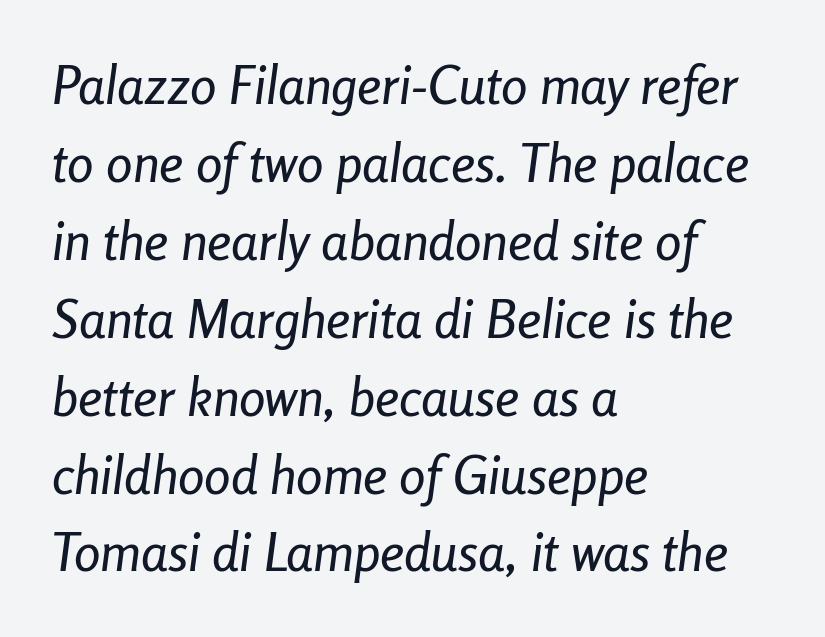
{"italic": "yes", "lean": "right", "slant_degrees": 8, "width": "condensed", "stroke_contrast": "low", "x_height": "medium", "monospaced": "no", "underline": "no", "align": "left", "line_spacing": "normal", "line_spacing_ratio": 1.47, "letter_spacing": "normal", "letter_spacing_em": 0.0, "glyph_px": 53}
